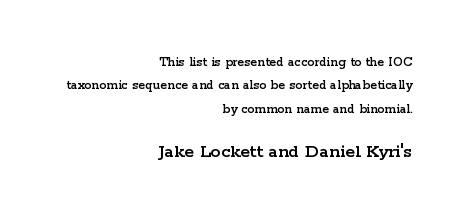
{"italic": "no", "underline": "no", "align": "right", "line_spacing": "normal", "line_spacing_ratio": 1.67, "letter_spacing": "normal", "letter_spacing_em": 0.0, "larger_block": "second", "size_ratio": 1.43, "glyph_px": 20}
